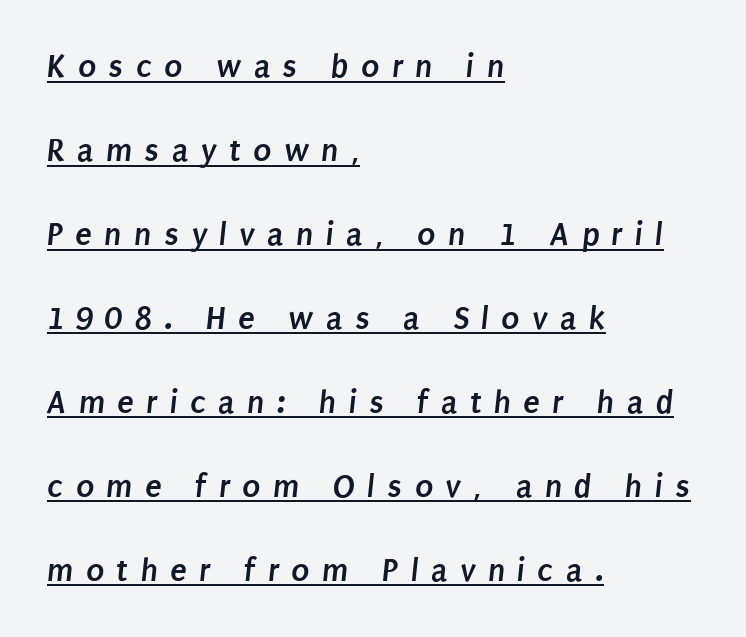
{"serif": "no", "bold": "yes", "weight": "semibold", "width": "condensed", "stroke_contrast": "low", "x_height": "large", "monospaced": "no", "underline": "yes", "align": "left", "line_spacing": "loose", "line_spacing_ratio": 2.47, "letter_spacing": "wide", "letter_spacing_em": 0.36, "glyph_px": 34}
